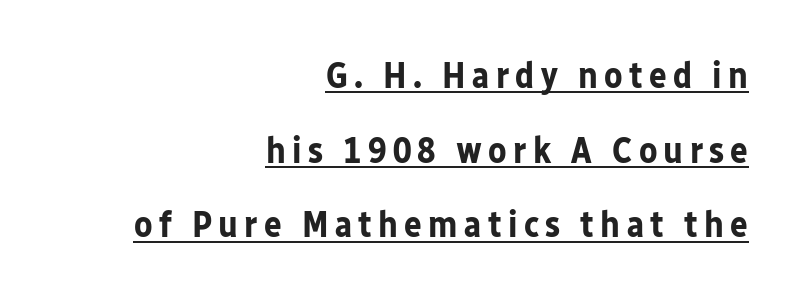
Q: Is the text bold? A: Yes.
Q: Is the text italic (slanted)? A: No, it is upright.
Q: Is the typeface a serif or a sans-serif typeface? A: Sans-serif.
Q: Is the text underlined? A: Yes.
Q: How is the paragraph aligned? A: Right-aligned.
Q: Is the spacing between lines tight, normal or loose? A: Loose.
Q: Width (condensed, normal, or wide)? A: Normal.
Q: Stroke contrast? A: Low.
Q: x-height? A: Medium.
Q: Monospaced? A: No.
